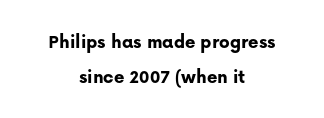
The sample has been set heavy, in full bold. The strip under each line holds only bare page. Each word holds together tightly as a unit, with standard inter-letter gaps. In terms of posture, this sample is upright. The text block is weighted toward neither margin, spreading evenly from the middle.
